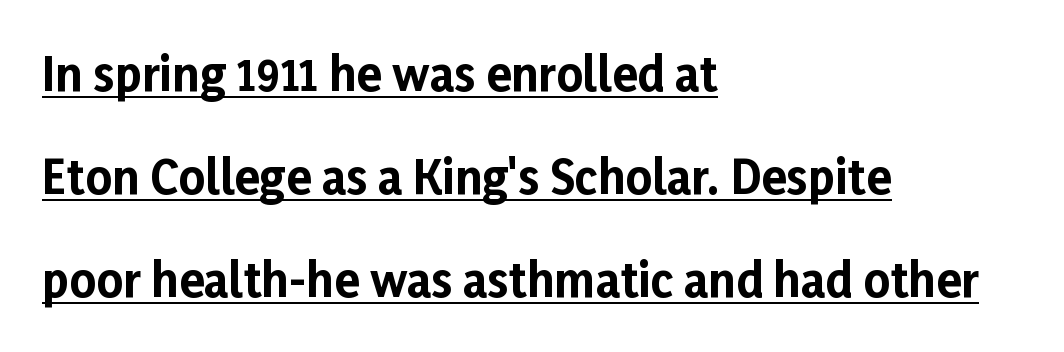
Q: Is the text bold? A: Yes.
Q: Is the text italic (slanted)? A: No, it is upright.
Q: Is the typeface a serif or a sans-serif typeface? A: Sans-serif.
Q: Is the text underlined? A: Yes.
Q: How is the paragraph aligned? A: Left-aligned.
Q: Is the spacing between letters normal or unusually wide? A: Normal.
Q: Is the spacing between lines tight, normal or loose? A: Loose.
Q: Width (condensed, normal, or wide)? A: Normal.
Q: Stroke contrast? A: Low.
Q: x-height? A: Medium.
Q: Monospaced? A: No.
